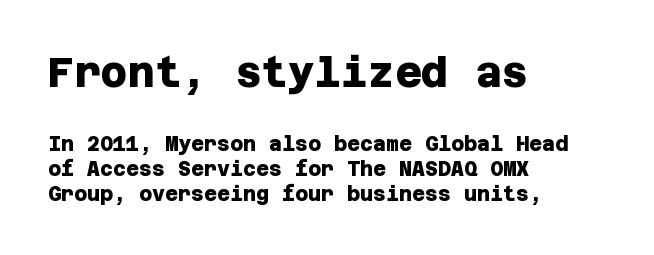
Q: Is the text bold? A: Yes.
Q: Is the typeface a serif or a sans-serif typeface? A: Sans-serif.
Q: Is the text underlined? A: No.
Q: How is the paragraph aligned? A: Left-aligned.
Q: Is the spacing between letters normal or unusually wide? A: Normal.
Q: Is the spacing between lines tight, normal or loose? A: Normal.
Q: Which block of text is set in a larger size, the first (top) or the second (bottom)? A: The first (top) one.
Q: Width (condensed, normal, or wide)? A: Normal.
Q: Stroke contrast? A: Low.
Q: x-height? A: Large.
